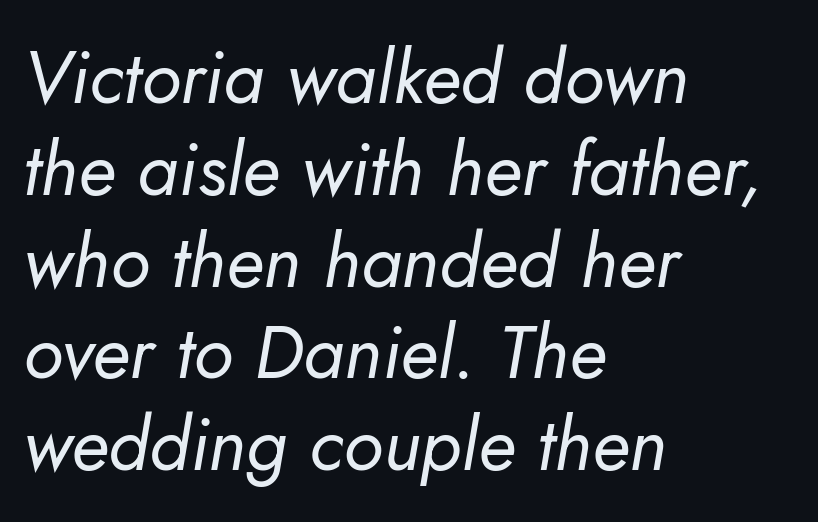
Q: Is the text bold? A: No.
Q: Is the text italic (slanted)? A: Yes, it leans right by about 5 degrees.
Q: Is the text underlined? A: No.
Q: How is the paragraph aligned? A: Left-aligned.
Q: Is the spacing between letters normal or unusually wide? A: Normal.
Q: Width (condensed, normal, or wide)? A: Normal.
Q: Stroke contrast? A: Low.
Q: x-height? A: Small.
Q: Monospaced? A: No.
